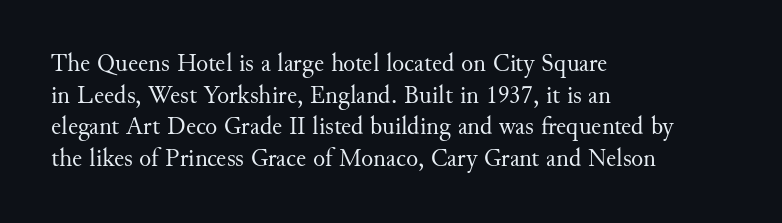
Q: Is the text bold? A: No.
Q: Is the text italic (slanted)? A: No, it is upright.
Q: Is the text underlined? A: No.
Q: How is the paragraph aligned? A: Left-aligned.
Q: Is the spacing between letters normal or unusually wide? A: Normal.
Q: Is the spacing between lines tight, normal or loose? A: Normal.
